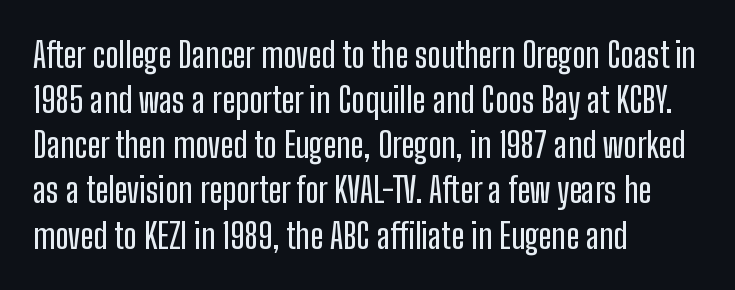
{"serif": "no", "italic": "no", "width": "condensed", "stroke_contrast": "low", "x_height": "medium", "monospaced": "no", "underline": "no", "align": "left", "line_spacing": "normal", "line_spacing_ratio": 1.29, "letter_spacing": "normal", "letter_spacing_em": 0.0, "glyph_px": 35}
